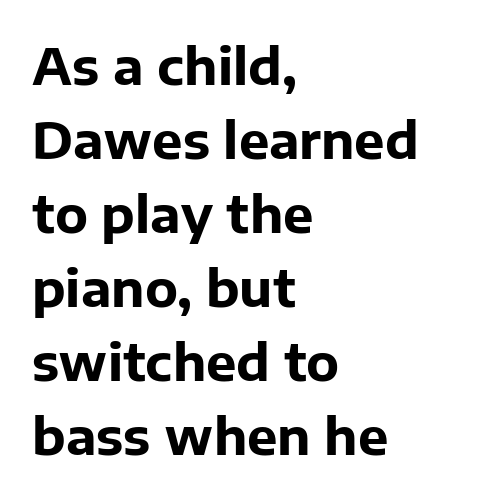
Q: Is the text bold? A: Yes.
Q: Is the text italic (slanted)? A: No, it is upright.
Q: Is the typeface a serif or a sans-serif typeface? A: Sans-serif.
Q: Is the text underlined? A: No.
Q: How is the paragraph aligned? A: Left-aligned.
Q: Is the spacing between letters normal or unusually wide? A: Normal.
Q: Is the spacing between lines tight, normal or loose? A: Normal.
Q: Width (condensed, normal, or wide)? A: Normal.
Q: Stroke contrast? A: Low.
Q: x-height? A: Medium.
Q: Monospaced? A: No.
